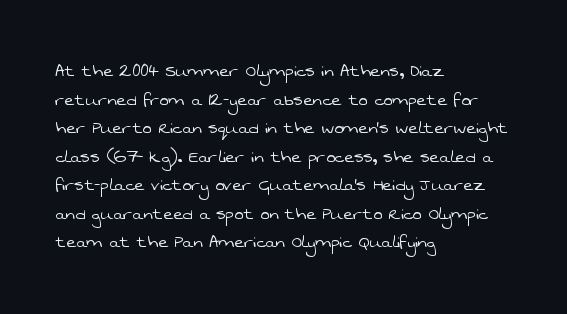
Q: Is the text bold? A: No.
Q: Is the text underlined? A: No.
Q: How is the paragraph aligned? A: Left-aligned.
Q: Is the spacing between letters normal or unusually wide? A: Normal.
Q: Is the spacing between lines tight, normal or loose? A: Normal.
